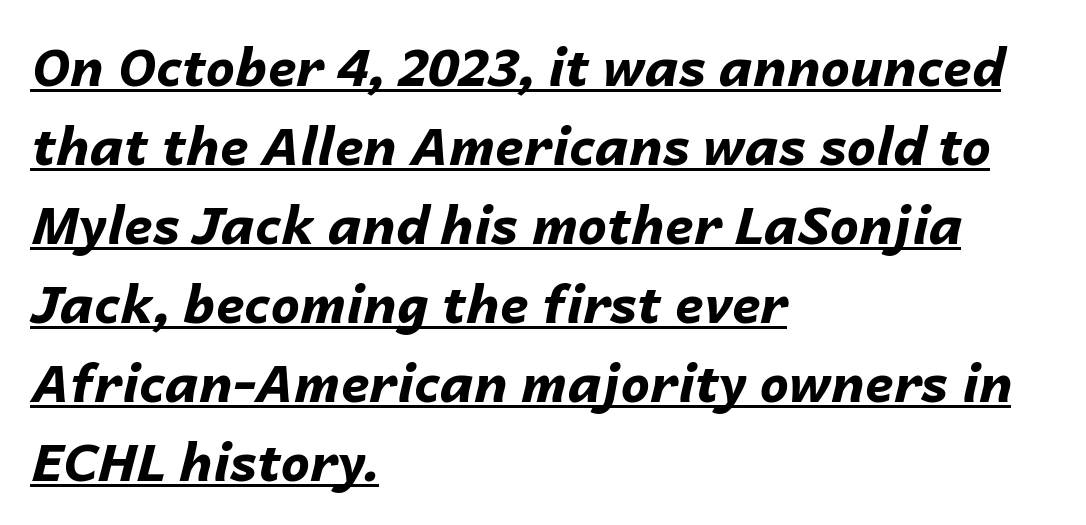
Heft: maximum for text — a bold. In terms of posture, this sample is oblique. The typesetter has applied underlining to the passage shown. This rendering uses left alignment, leaving the right contour irregular. You could not count columns in this text — the font is proportionally spaced.
